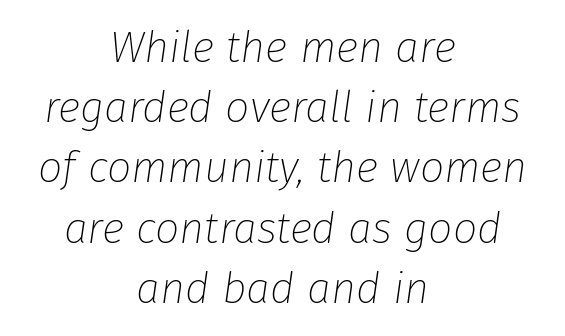
The rendering applies a slant to the glyphs. What's the leading like? Ordinary, nothing unusual. Tracking here is standard; glyphs follow each other at the usual distance. The passage shown is typed in a proportional face where columns would drift. Caption: face not bold, strokes unweighted.
